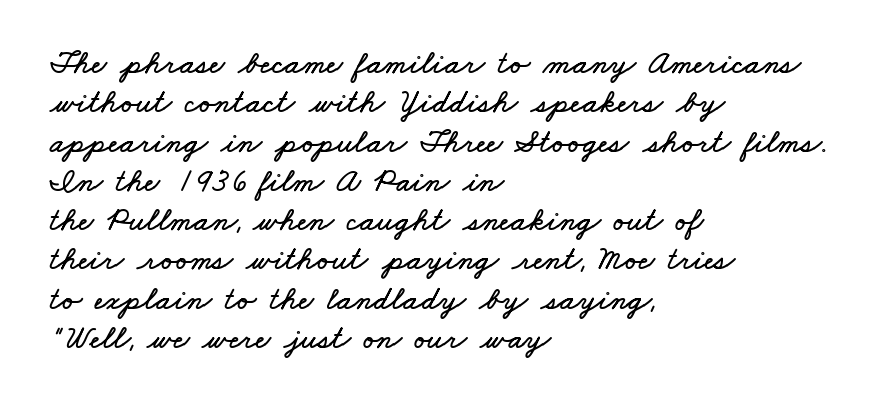
Proportional: the letters do not fall into vertical columns. If you drew a ruler down the left edge, every line would touch it. Caption: standard tracking, unaltered. The gap between lines stays unmarked.
